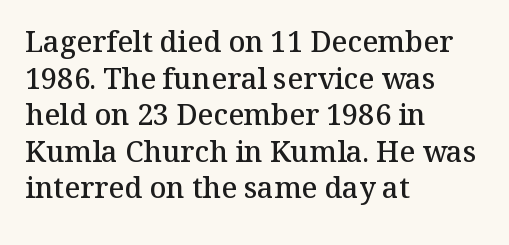
{"serif": "yes", "italic": "no", "bold": "semi", "weight": "semibold", "width": "normal", "stroke_contrast": "medium", "x_height": "medium", "monospaced": "no", "underline": "no", "align": "left", "line_spacing": "normal", "line_spacing_ratio": 1.26, "letter_spacing": "normal", "letter_spacing_em": 0.0, "glyph_px": 29}
